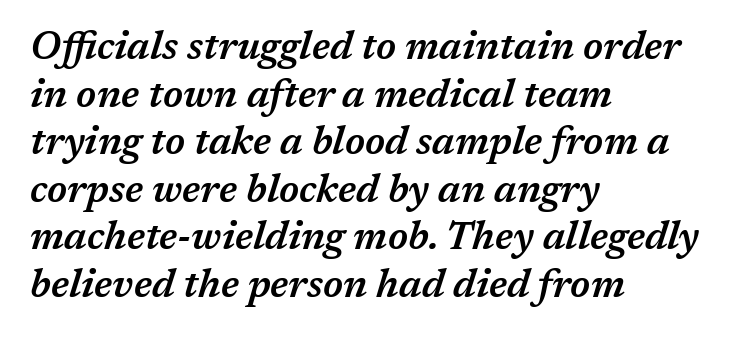
The image shows 39 px semibold type, italic (leaning right); set left-aligned, line spacing 1.22x, normal letter spacing, not underlined; medium stroke contrast and a medium x-height.
